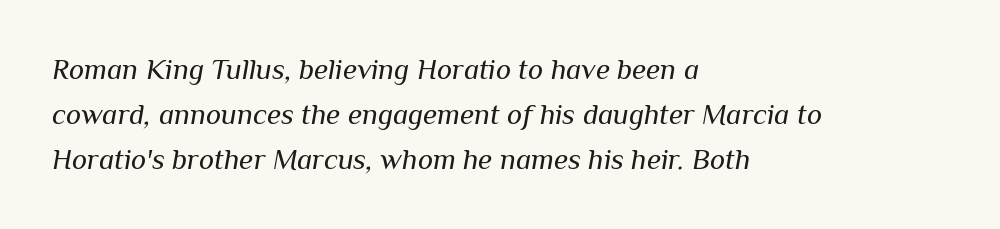
The image shows 29 px regular-weight type, italic (leaning right); set left-aligned, normal line spacing (1.56x), normal letter spacing, not underlined; medium stroke contrast and a medium x-height.
